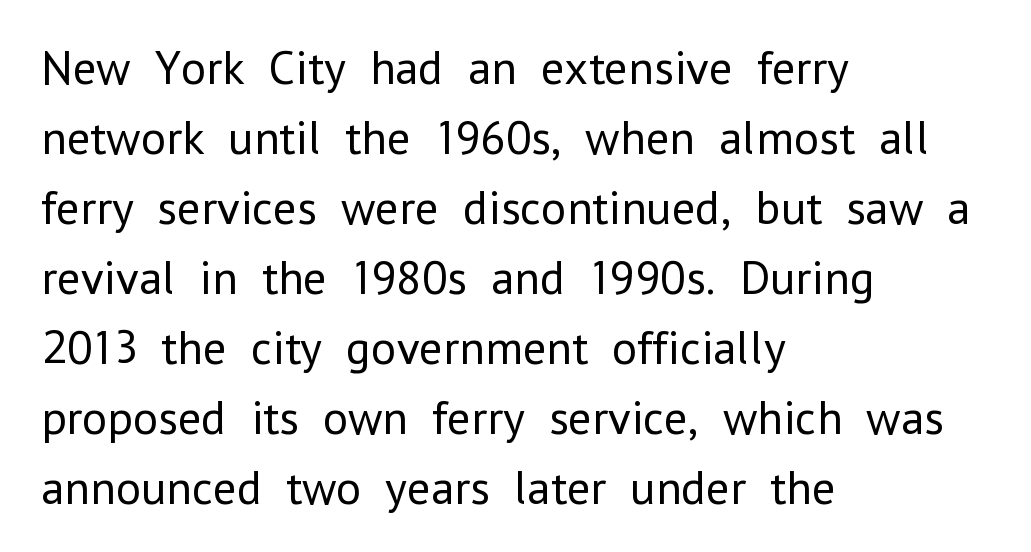
Q: Is the text bold? A: No.
Q: Is the text italic (slanted)? A: No, it is upright.
Q: Is the typeface a serif or a sans-serif typeface? A: Sans-serif.
Q: Is the text underlined? A: No.
Q: How is the paragraph aligned? A: Left-aligned.
Q: Is the spacing between letters normal or unusually wide? A: Normal.
Q: Is the spacing between lines tight, normal or loose? A: Normal.
Q: Width (condensed, normal, or wide)? A: Normal.
Q: Stroke contrast? A: Low.
Q: x-height? A: Medium.
Q: Monospaced? A: No.
